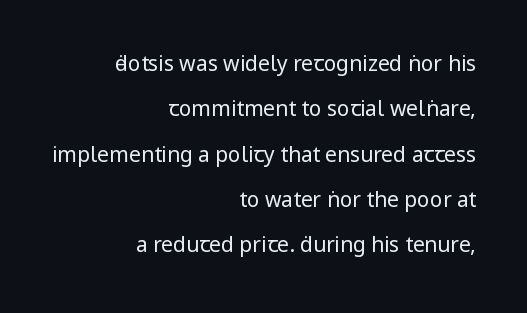
The image shows 21 px text type, upright; set right-aligned, loose line spacing (2.16x), normal letter spacing, not underlined.
